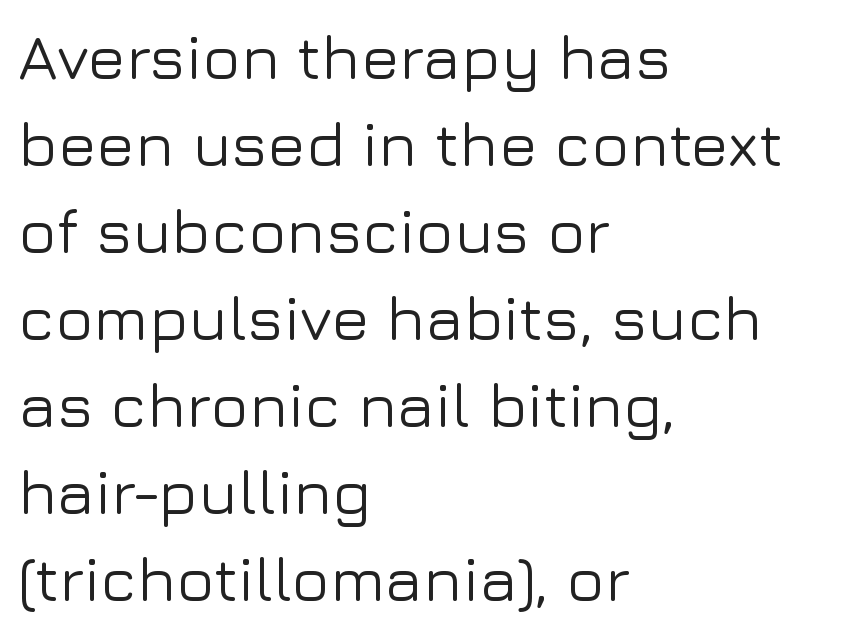
Does extra space separate the letters? No, they use regular spacing. Note the varied advance widths — an 'i' is clearly narrower than an 'm'. Is this a sans? Yes — the strokes have no serifs. Summary of vertical rhythm: regular, with standard interline spacing.
